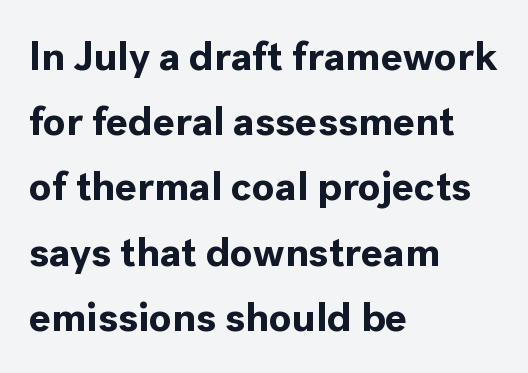
Q: Is the text bold? A: Yes.
Q: Is the text italic (slanted)? A: No, it is upright.
Q: Is the typeface a serif or a sans-serif typeface? A: Sans-serif.
Q: Is the text underlined? A: No.
Q: How is the paragraph aligned? A: Left-aligned.
Q: Is the spacing between letters normal or unusually wide? A: Normal.
Q: Is the spacing between lines tight, normal or loose? A: Normal.
Q: Width (condensed, normal, or wide)? A: Normal.
Q: x-height? A: Medium.
Q: Monospaced? A: No.
